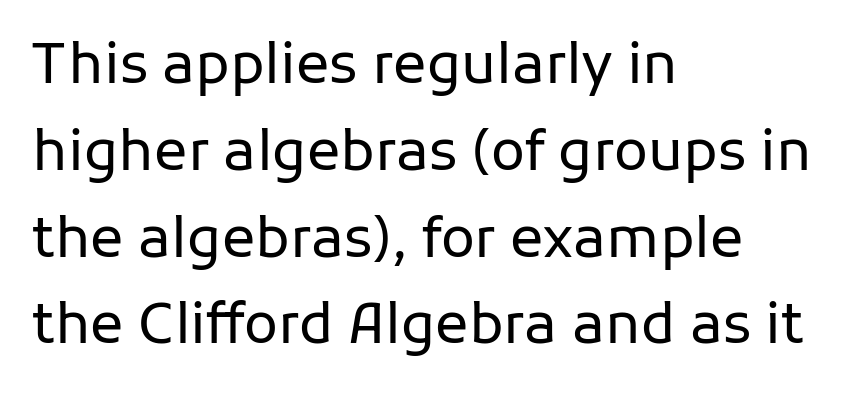
Rendered with straight, roman letterforms. Words appear dense and cohesive because spacing is normal. The space directly below the letters is spotless. The type family on display is of the sans-serif kind.
